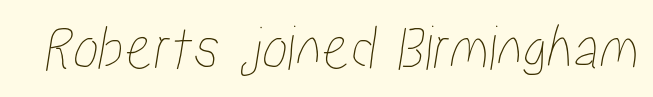
{"width": "condensed", "stroke_contrast": "low", "x_height": "medium", "monospaced": "no", "underline": "no", "letter_spacing": "normal", "letter_spacing_em": 0.0, "glyph_px": 65}
